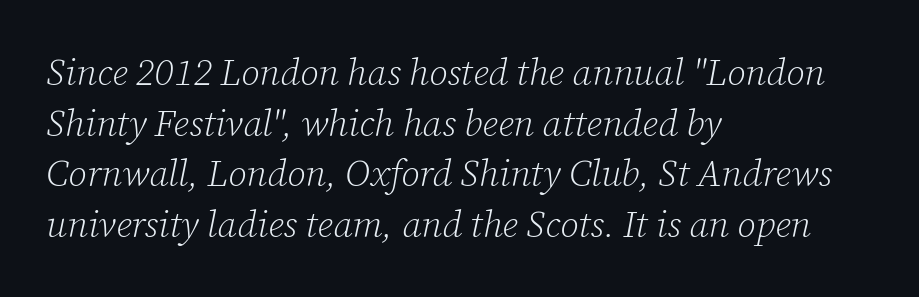
Q: Is the text bold? A: No.
Q: Is the text italic (slanted)? A: Yes, it leans right by about 12 degrees.
Q: Is the typeface a serif or a sans-serif typeface? A: Serif.
Q: Is the text underlined? A: No.
Q: How is the paragraph aligned? A: Left-aligned.
Q: Is the spacing between letters normal or unusually wide? A: Normal.
Q: Is the spacing between lines tight, normal or loose? A: Normal.
Q: Width (condensed, normal, or wide)? A: Normal.
Q: Stroke contrast? A: Low.
Q: x-height? A: Medium.
Q: Monospaced? A: No.
